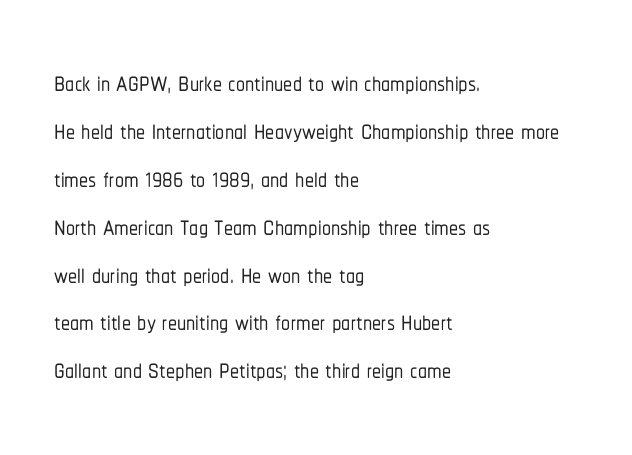
The image shows 36 px condensed sans-serif type, upright; set left-aligned, normal line spacing (1.33x), normal letter spacing, not underlined; low stroke contrast and a medium x-height.
